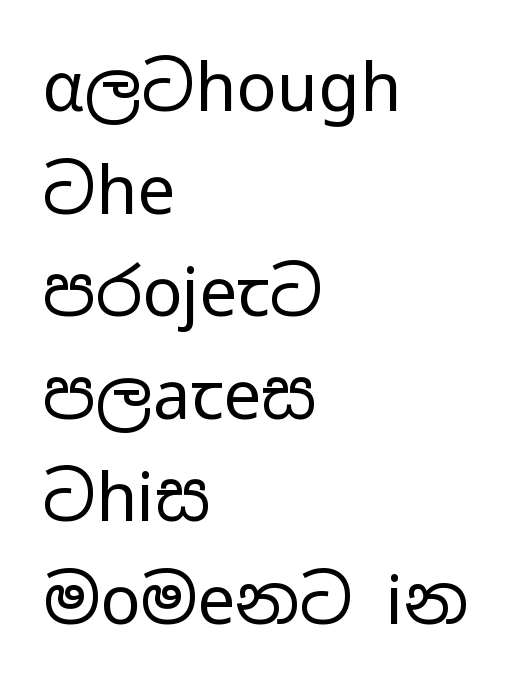
{"serif": "no", "italic": "no", "bold": "no", "weight": "regular", "width": "wide", "stroke_contrast": "low", "x_height": "medium", "monospaced": "no", "underline": "no", "align": "left", "line_spacing": "normal", "line_spacing_ratio": 1.53, "letter_spacing": "normal", "letter_spacing_em": 0.0, "glyph_px": 67}
